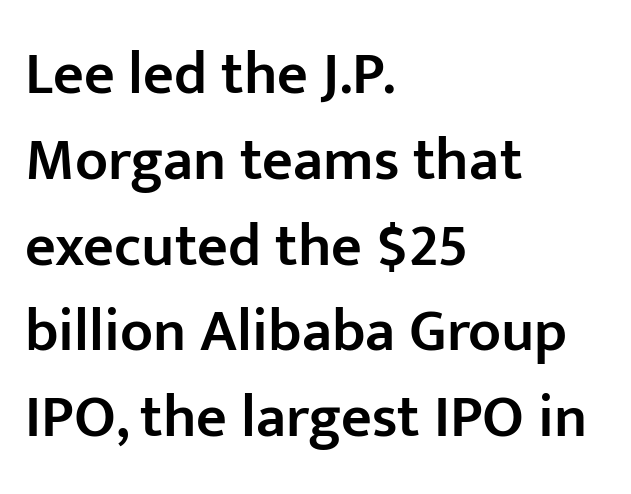
The image shows 60 px semibold sans-serif type, upright; set left-aligned, normal line spacing (1.43x), normal letter spacing, not underlined; low stroke contrast and a medium x-height.
